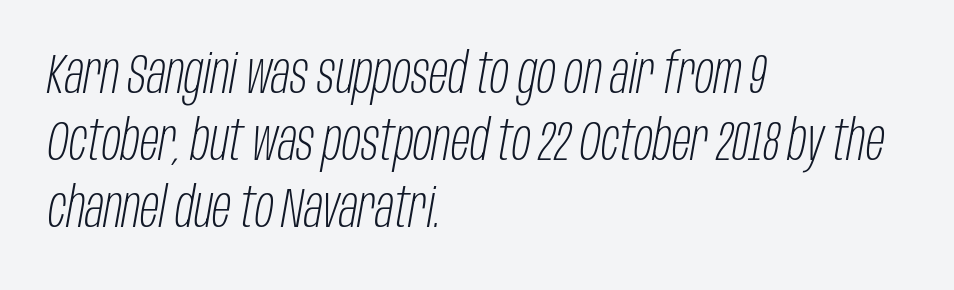
Which margin do the lines hug? The left one — the right edge is uneven. Spacing verdict: proportional, widths tailored to each character. Tall strokes in this sample are angled rather than plumb. Has an underline been added? It has not. These glyphs show unthickened strokes, regular width or finer. Look at the tracking — it's just the regular setting, nothing added.
